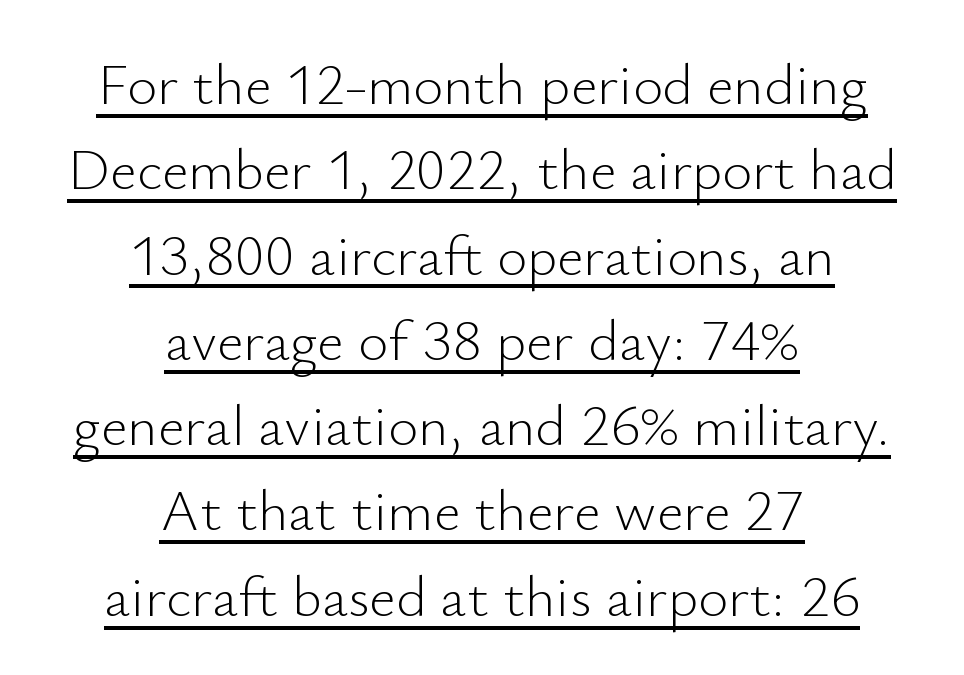
Q: Is the text bold? A: No.
Q: Is the text italic (slanted)? A: No, it is upright.
Q: Is the typeface a serif or a sans-serif typeface? A: Sans-serif.
Q: Is the text underlined? A: Yes.
Q: How is the paragraph aligned? A: Centered.
Q: Is the spacing between letters normal or unusually wide? A: Normal.
Q: Is the spacing between lines tight, normal or loose? A: Normal.
Q: Width (condensed, normal, or wide)? A: Normal.
Q: Stroke contrast? A: Low.
Q: x-height? A: Small.
Q: Monospaced? A: No.
